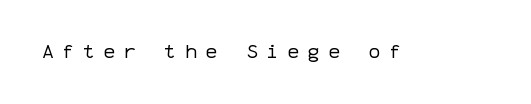
{"italic": "no", "bold": "no", "underline": "no", "letter_spacing": "wide", "letter_spacing_em": 0.42, "glyph_px": 20}
